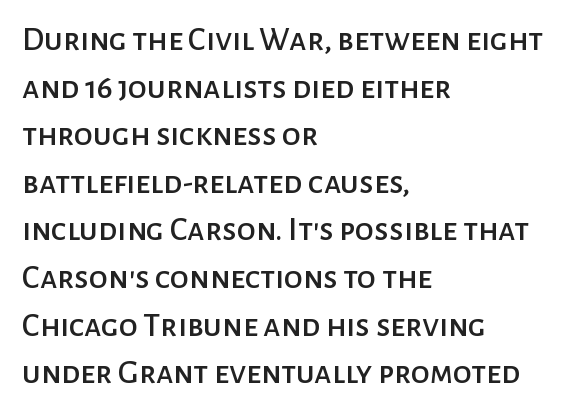
How would I describe the line gaps? Plain and ordinary. Think of a printed novel: that variable character pitch is what you see here. Does the type have serifs? No, each stem ends abruptly. Nobody drew a line under any word here.
